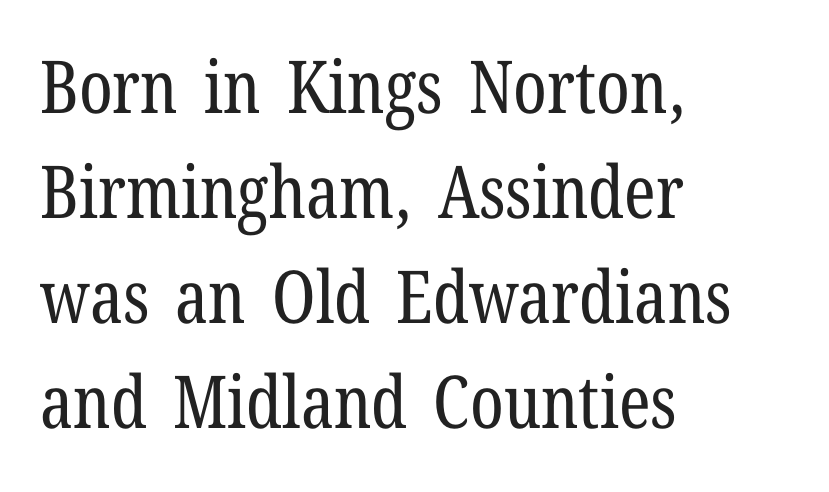
Q: Is the text bold? A: No.
Q: Is the text italic (slanted)? A: No, it is upright.
Q: Is the typeface a serif or a sans-serif typeface? A: Serif.
Q: Is the text underlined? A: No.
Q: How is the paragraph aligned? A: Left-aligned.
Q: Is the spacing between letters normal or unusually wide? A: Normal.
Q: Is the spacing between lines tight, normal or loose? A: Normal.
Q: Width (condensed, normal, or wide)? A: Condensed.
Q: Stroke contrast? A: Low.
Q: x-height? A: Medium.
Q: Monospaced? A: No.
